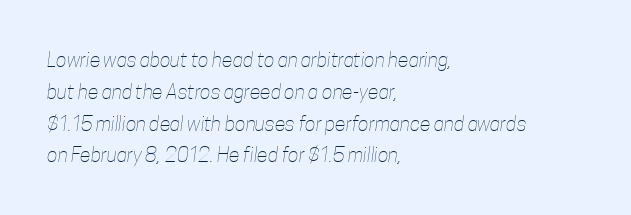
The image shows 20 px text type; set left-aligned, normal line spacing (1.59x), normal letter spacing, not underlined.
